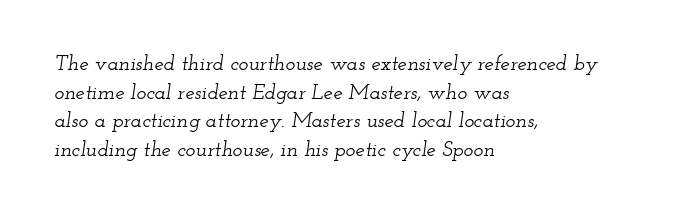
{"italic": "yes", "lean": "right", "slant_degrees": 12, "underline": "no", "align": "left", "line_spacing": "normal", "line_spacing_ratio": 1.36, "letter_spacing": "normal", "letter_spacing_em": 0.0, "glyph_px": 21}
